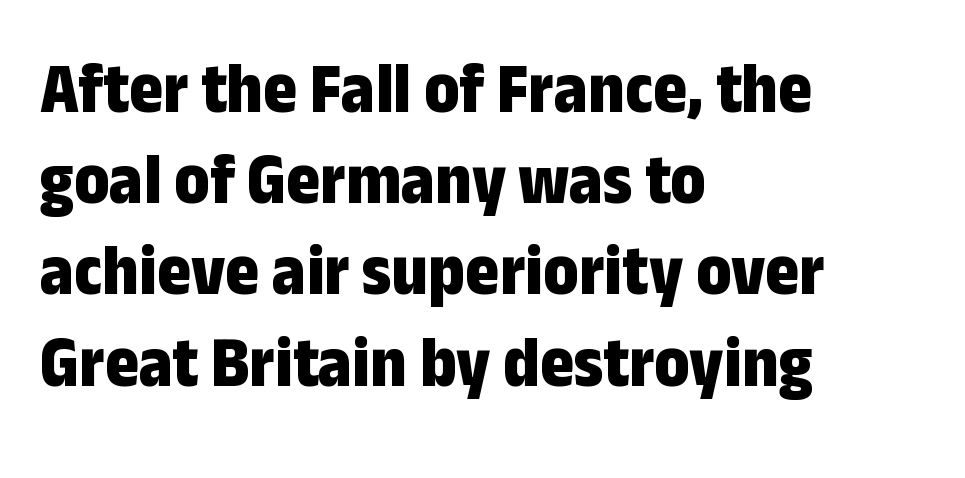
Q: Is the text bold? A: Yes.
Q: Is the text italic (slanted)? A: No, it is upright.
Q: Is the typeface a serif or a sans-serif typeface? A: Sans-serif.
Q: Is the text underlined? A: No.
Q: How is the paragraph aligned? A: Left-aligned.
Q: Is the spacing between letters normal or unusually wide? A: Normal.
Q: Is the spacing between lines tight, normal or loose? A: Normal.
Q: Width (condensed, normal, or wide)? A: Condensed.
Q: Stroke contrast? A: Low.
Q: x-height? A: Medium.
Q: Monospaced? A: No.
